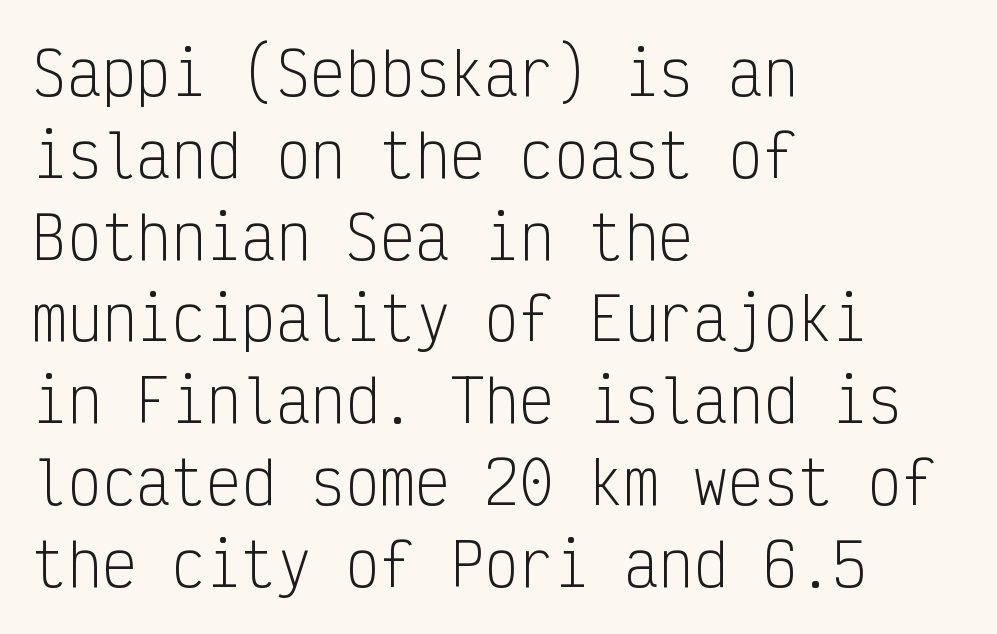
{"serif": "no", "italic": "no", "bold": "no", "weight": "light", "width": "condensed", "stroke_contrast": "low", "x_height": "medium", "monospaced": "yes", "underline": "no", "align": "left", "line_spacing": "normal", "line_spacing_ratio": 1.41, "letter_spacing": "normal", "letter_spacing_em": 0.0, "glyph_px": 58}
